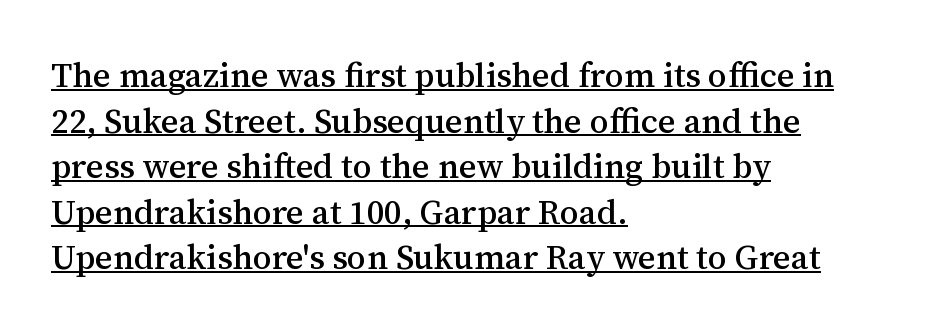
Q: Is the text italic (slanted)? A: No, it is upright.
Q: Is the typeface a serif or a sans-serif typeface? A: Serif.
Q: Is the text underlined? A: Yes.
Q: How is the paragraph aligned? A: Left-aligned.
Q: Is the spacing between letters normal or unusually wide? A: Normal.
Q: Is the spacing between lines tight, normal or loose? A: Normal.
Q: Width (condensed, normal, or wide)? A: Normal.
Q: Stroke contrast? A: Medium.
Q: x-height? A: Medium.
Q: Monospaced? A: No.
